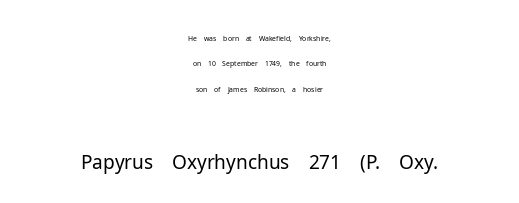
Is the lower block the larger one? Yes — the lower block carries the bigger type. Stroke thickness stays within the range of a standard reading face or lighter. Character widths vary here, with narrow letters taking less room than wide ones. Is the letter spacing exaggerated? No — it looks like the ordinary default.
